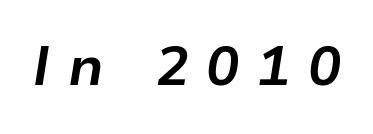
Q: Is the text bold? A: Yes.
Q: Is the text italic (slanted)? A: Yes, it leans right by about 9 degrees.
Q: Is the text underlined? A: No.
Q: Is the spacing between letters normal or unusually wide? A: Unusually wide.
Q: Width (condensed, normal, or wide)? A: Normal.
Q: Stroke contrast? A: Low.
Q: x-height? A: Medium.
Q: Monospaced? A: No.
